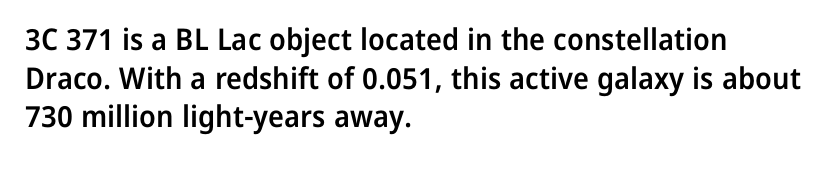
Q: Is the text bold? A: Semi-bold.
Q: Is the text italic (slanted)? A: No, it is upright.
Q: Is the typeface a serif or a sans-serif typeface? A: Sans-serif.
Q: Is the text underlined? A: No.
Q: How is the paragraph aligned? A: Left-aligned.
Q: Is the spacing between letters normal or unusually wide? A: Normal.
Q: Is the spacing between lines tight, normal or loose? A: Normal.
Q: Width (condensed, normal, or wide)? A: Normal.
Q: Stroke contrast? A: Low.
Q: x-height? A: Medium.
Q: Monospaced? A: No.
